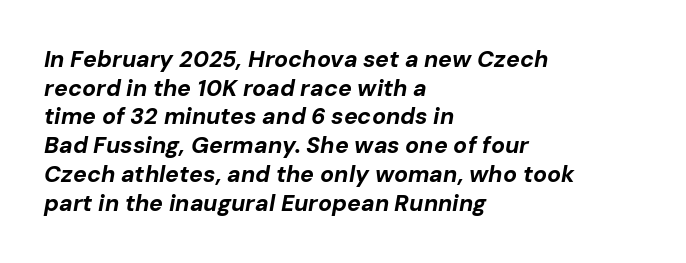
The image shows 23 px bold type, italic (leaning right); set left-aligned, normal line spacing (1.25x), normal letter spacing, not underlined.
